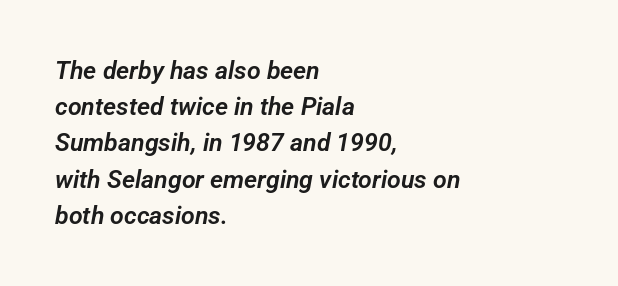
Q: Is the text underlined? A: No.
Q: How is the paragraph aligned? A: Left-aligned.
Q: Is the spacing between letters normal or unusually wide? A: Normal.
Q: Is the spacing between lines tight, normal or loose? A: Normal.
